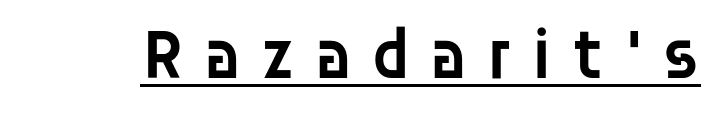
Q: Is the text bold? A: Semi-bold.
Q: Is the text italic (slanted)? A: No, it is upright.
Q: Is the typeface a serif or a sans-serif typeface? A: Sans-serif.
Q: Is the text underlined? A: Yes.
Q: Is the spacing between letters normal or unusually wide? A: Unusually wide.
Q: Width (condensed, normal, or wide)? A: Normal.
Q: Stroke contrast? A: Low.
Q: x-height? A: Large.
Q: Monospaced? A: No.
